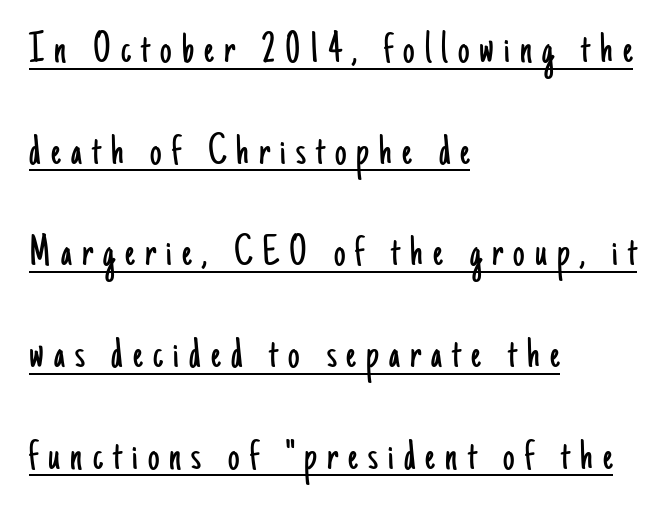
{"serif": "no", "italic": "no", "bold": "no", "weight": "light", "width": "condensed", "stroke_contrast": "low", "x_height": "small", "monospaced": "no", "underline": "yes", "align": "left", "line_spacing": "loose", "line_spacing_ratio": 2.21, "letter_spacing": "wide", "letter_spacing_em": 0.22, "glyph_px": 46}
